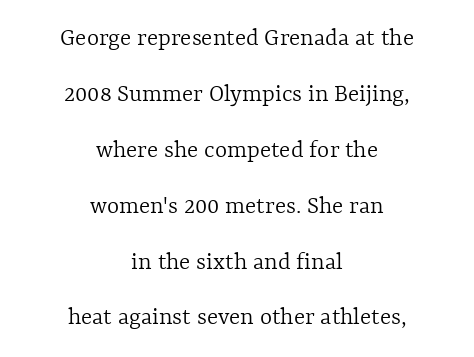
{"italic": "no", "bold": "no", "underline": "no", "align": "center", "line_spacing": "loose", "line_spacing_ratio": 2.15, "letter_spacing": "normal", "letter_spacing_em": 0.0, "glyph_px": 26}
